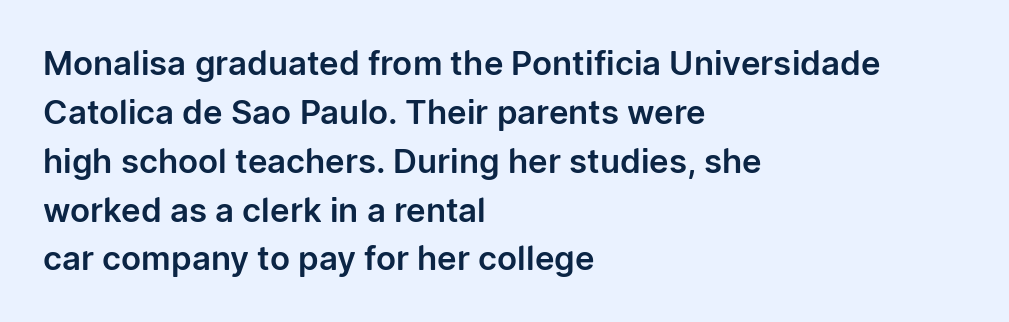
The face used here is rendered with its standard letterfit. The paragraph shown leans on its left margin. Is there any slant? The stems are plumb. Examine the stroke ends and you'll find no serifs. Here the designer chose a conventional face with non-uniform glyph widths. Leading: standard.
